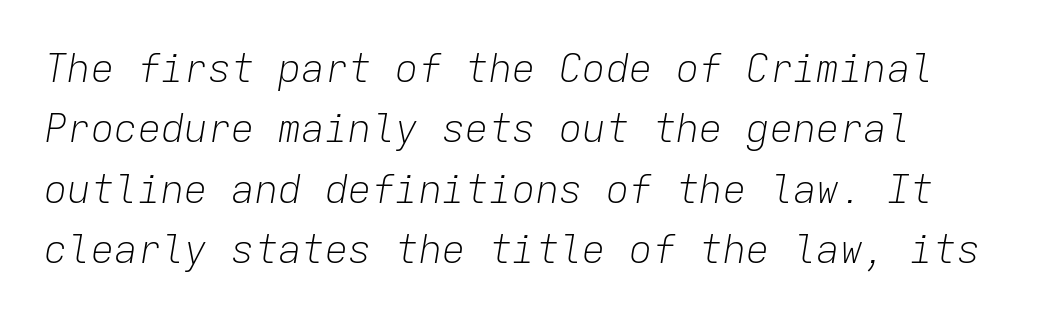
Q: Is the text bold? A: No.
Q: Is the text italic (slanted)? A: Yes, it leans right by about 9 degrees.
Q: Is the text underlined? A: No.
Q: How is the paragraph aligned? A: Left-aligned.
Q: Is the spacing between letters normal or unusually wide? A: Normal.
Q: Is the spacing between lines tight, normal or loose? A: Normal.
Q: Width (condensed, normal, or wide)? A: Normal.
Q: Stroke contrast? A: Low.
Q: x-height? A: Medium.
Q: Monospaced? A: Yes.
